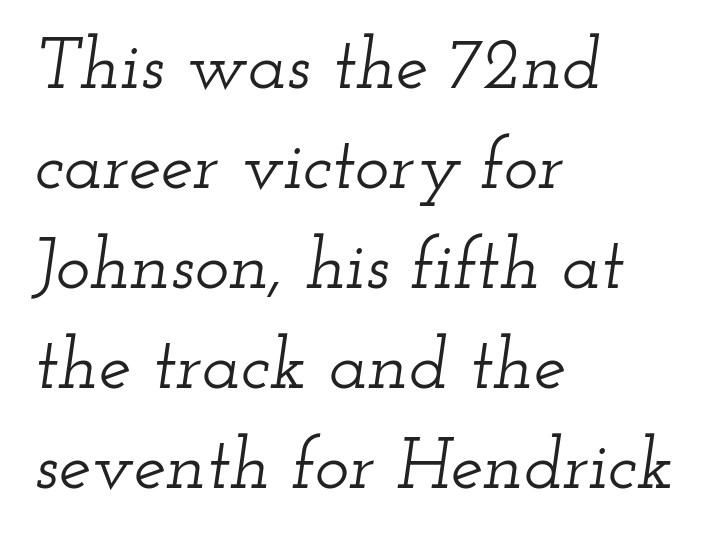
{"serif": "yes", "italic": "yes", "lean": "right", "slant_degrees": 12, "width": "wide", "stroke_contrast": "low", "x_height": "small", "monospaced": "no", "underline": "no", "align": "left", "line_spacing": "normal", "line_spacing_ratio": 1.37, "letter_spacing": "normal", "letter_spacing_em": 0.0, "glyph_px": 73}
